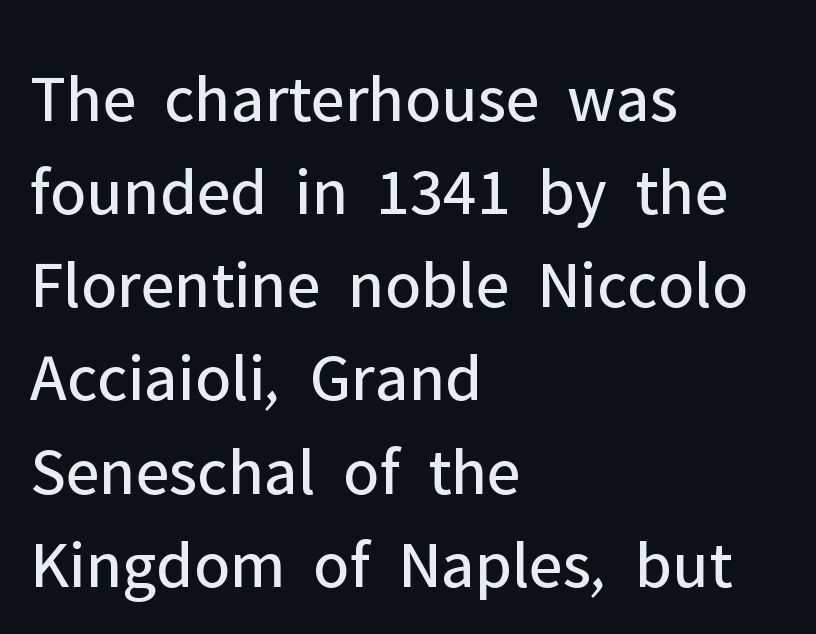
{"serif": "no", "italic": "no", "bold": "no", "weight": "regular", "width": "normal", "stroke_contrast": "low", "x_height": "medium", "monospaced": "no", "underline": "no", "align": "left", "line_spacing": "normal", "line_spacing_ratio": 1.35, "letter_spacing": "normal", "letter_spacing_em": 0.0, "glyph_px": 69}
